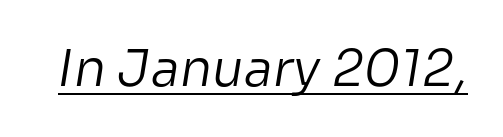
The image shows 51 px regular-weight sans-serif type; set normal letter spacing, underlined; low stroke contrast and a medium x-height.
